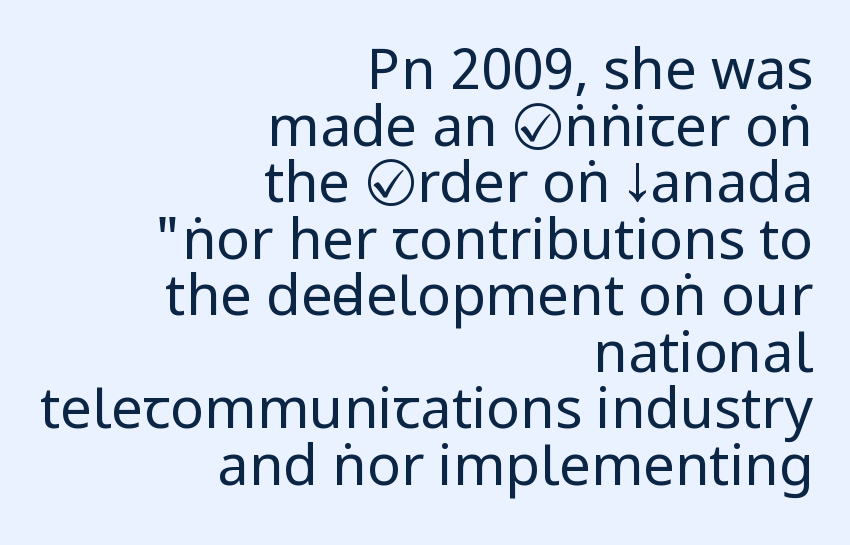
{"serif": "no", "italic": "no", "bold": "no", "weight": "regular", "width": "condensed", "stroke_contrast": "low", "x_height": "large", "monospaced": "no", "underline": "no", "align": "right", "line_spacing": "tight", "line_spacing_ratio": 1.01, "letter_spacing": "normal", "letter_spacing_em": 0.0, "glyph_px": 56}
